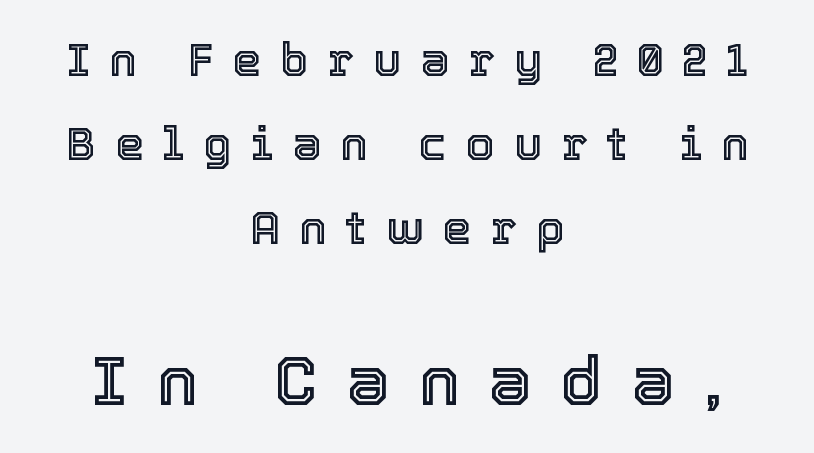
Horizontally, the lines are justified to the midpoint only. This sample uses an upright cut, with every glyph sitting square on the baseline. Words appear elongated and porous because spacing is wide. Do the characters align in a grid? No, the font is proportional. Words float on clear page, feet unadorned.
